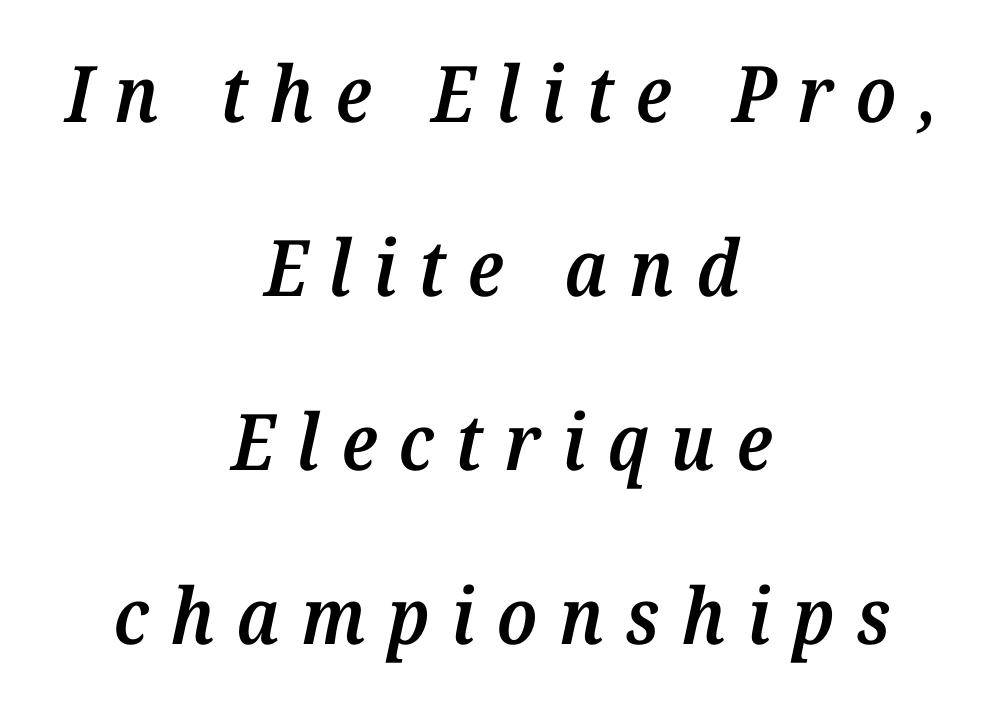
The image shows 78 px semibold serif type, italic (leaning right); set centered, loose line spacing (2.23x), unusually wide letter spacing (+0.28 em), not underlined; medium stroke contrast and a medium x-height.
